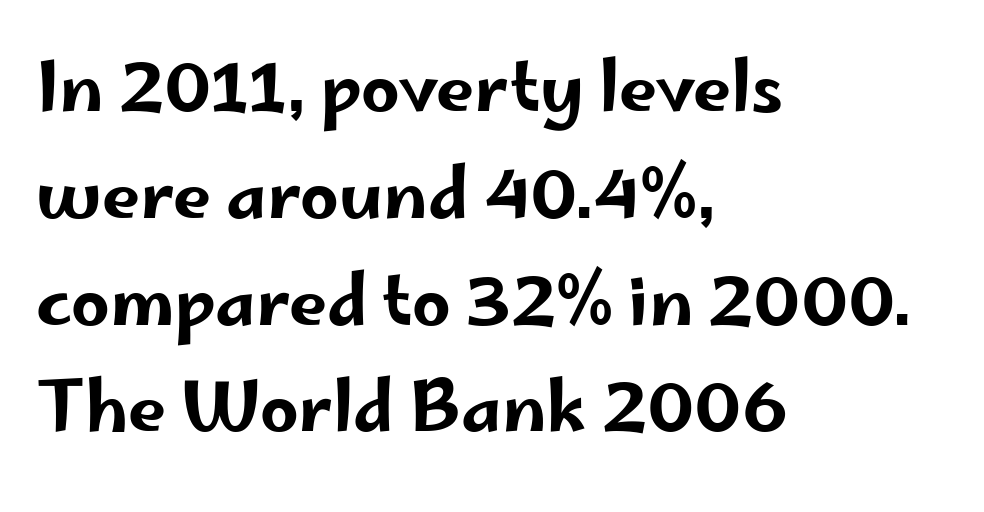
The image shows 68 px wide sans-serif type, upright; set left-aligned, normal line spacing (1.57x), normal letter spacing, not underlined; low stroke contrast and a small x-height.
